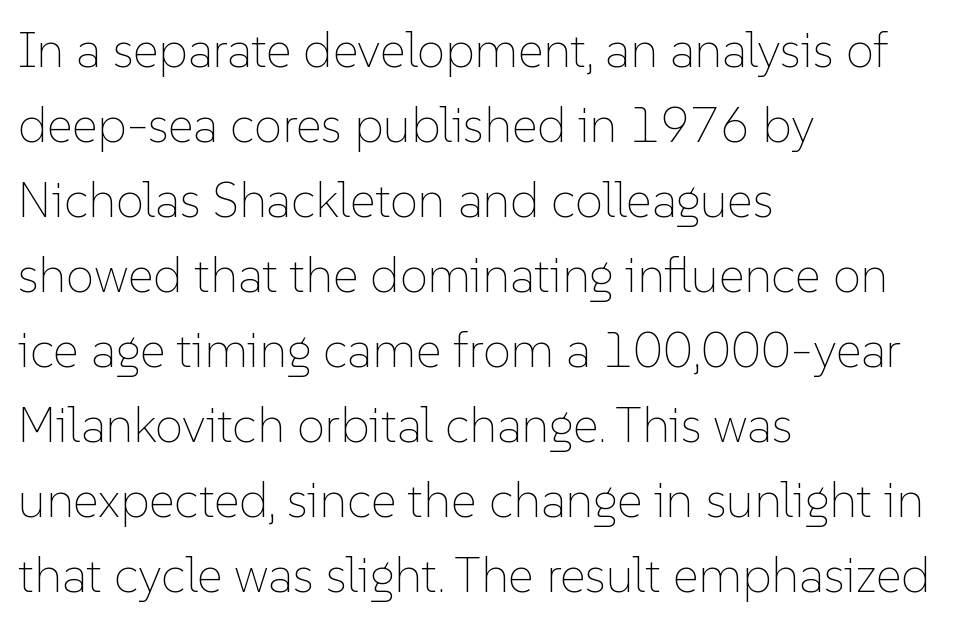
The rendering uses a moderate line-height, typical for paragraphs. This sample has the flowing, uneven cadence of proportional lettering. Style check: upright. The typesetter chose a ragged-right arrangement here. Each stroke keeps to a modest, everyday thickness or less. Only glyphs here, with clear space below each row.
